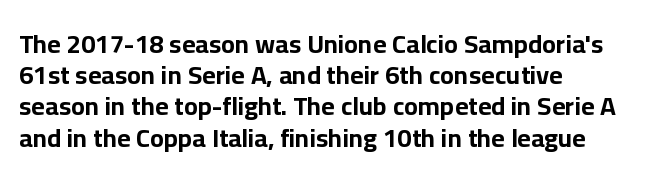
{"italic": "no", "bold": "yes", "underline": "no", "align": "left", "line_spacing_ratio": 1.2, "letter_spacing": "normal", "letter_spacing_em": 0.0, "glyph_px": 26}
